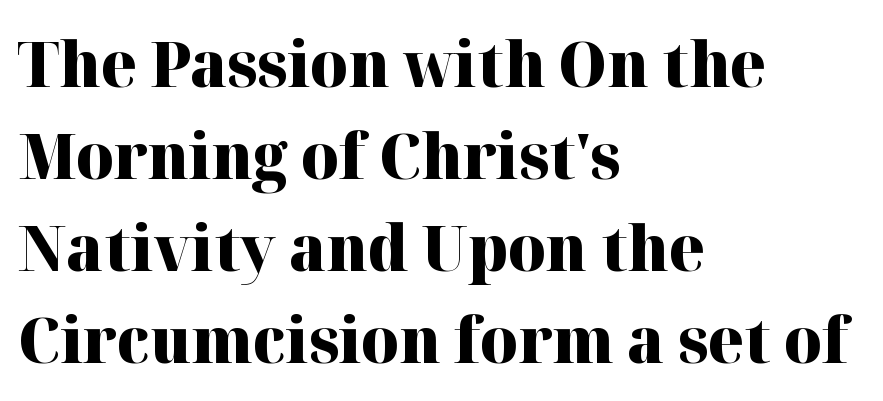
Q: Is the text bold? A: Yes.
Q: Is the text italic (slanted)? A: No, it is upright.
Q: Is the typeface a serif or a sans-serif typeface? A: Serif.
Q: Is the text underlined? A: No.
Q: How is the paragraph aligned? A: Left-aligned.
Q: Is the spacing between letters normal or unusually wide? A: Normal.
Q: Is the spacing between lines tight, normal or loose? A: Normal.
Q: Width (condensed, normal, or wide)? A: Normal.
Q: Stroke contrast? A: High.
Q: x-height? A: Medium.
Q: Monospaced? A: No.
